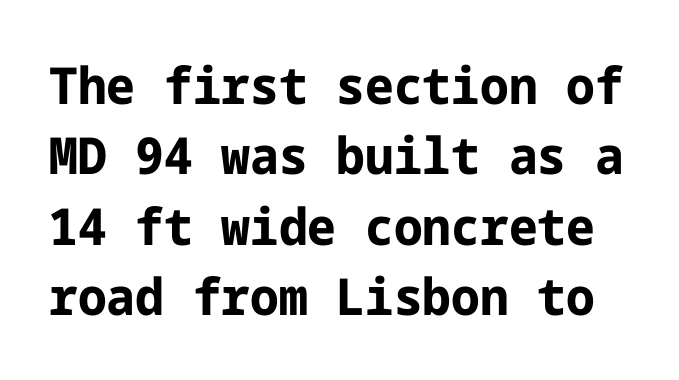
The image shows 51 px bold sans-serif type, upright; set normal line spacing (1.38x), normal letter spacing, not underlined; low stroke contrast and a medium x-height.
